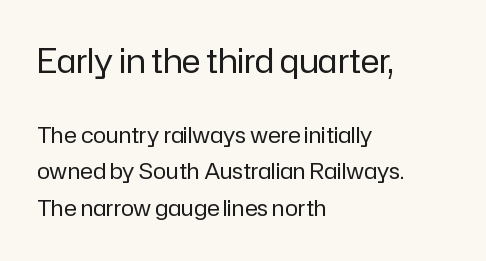
The image shows 33 px regular-weight sans-serif type, upright; set left-aligned, normal line spacing (1.67x), normal letter spacing, not underlined; the first (top) block is 1.5x larger; low stroke contrast and a medium x-height.
